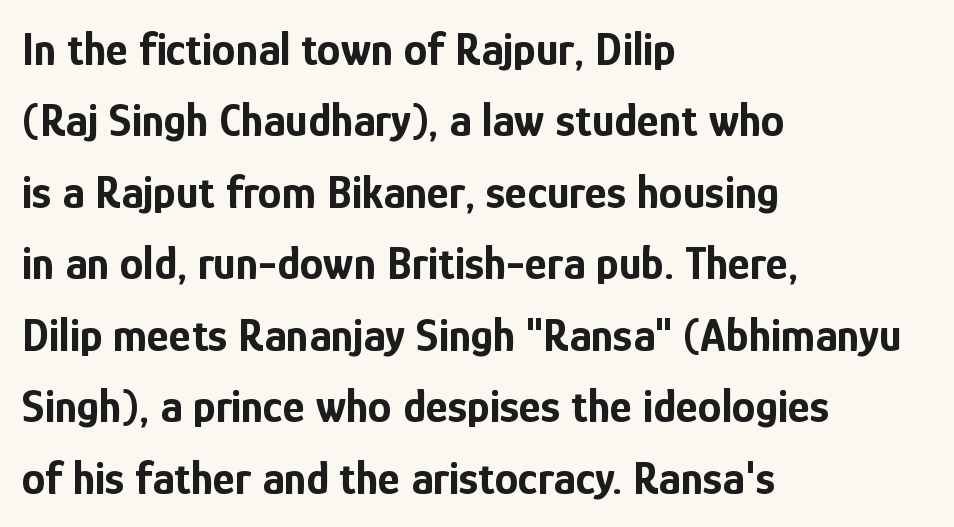
The image shows 47 px bold, condensed sans-serif type, upright; set left-aligned, normal line spacing (1.52x), normal letter spacing, not underlined; low stroke contrast and a medium x-height.
